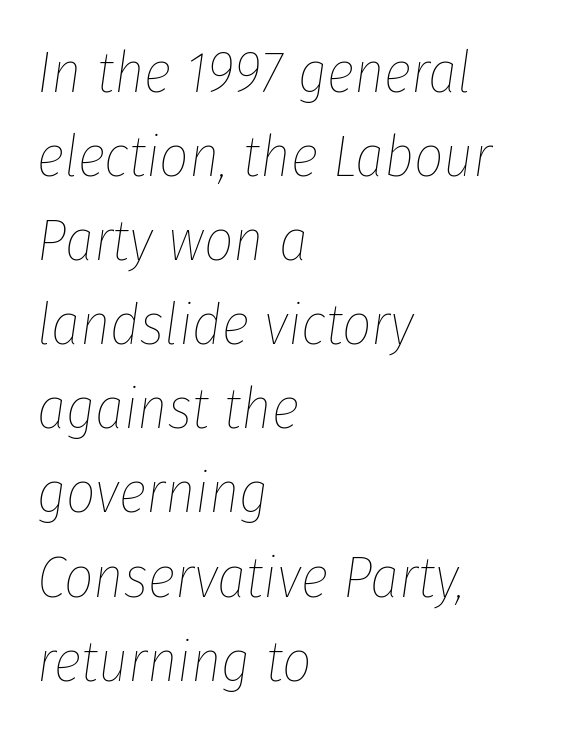
The type is set solid horizontally, with unmodified tracking. Summary of vertical rhythm: regular, with standard interline spacing. The gap between lines stays unmarked. The passage is arranged the way most books set body copy — flush left. The typography opts for an oblique posture over an upright one. Here the designer chose a conventional face with non-uniform glyph widths.
